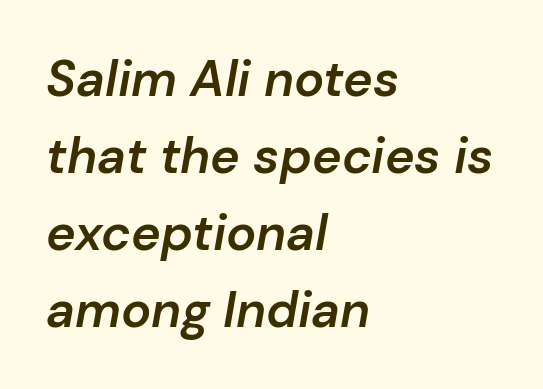
What stands out about the letter spacing? Nothing — it is the standard amount. Looks like regular typesetting: each glyph gets only the width it needs. As a designer I'd log this as weight 600, semibold. Each row of text sits above clean, open space.
